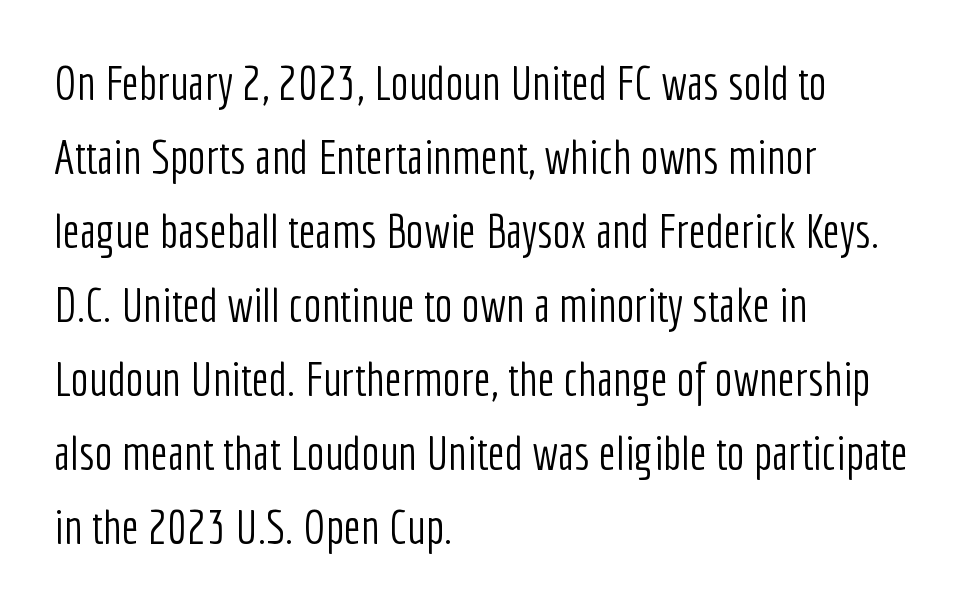
{"serif": "no", "italic": "no", "bold": "no", "weight": "light", "width": "condensed", "stroke_contrast": "low", "x_height": "medium", "monospaced": "no", "underline": "no", "align": "left", "line_spacing": "normal", "line_spacing_ratio": 1.54, "letter_spacing": "normal", "letter_spacing_em": 0.0, "glyph_px": 48}
